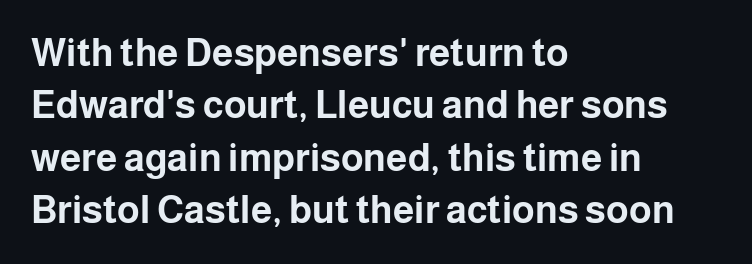
{"serif": "no", "italic": "no", "bold": "yes", "weight": "bold", "width": "normal", "stroke_contrast": "low", "x_height": "medium", "monospaced": "no", "underline": "no", "align": "left", "line_spacing": "normal", "line_spacing_ratio": 1.38, "letter_spacing": "normal", "letter_spacing_em": 0.0, "glyph_px": 38}
